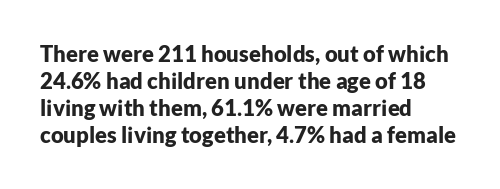
{"italic": "no", "bold": "yes", "underline": "no", "align": "left", "line_spacing_ratio": 1.23, "letter_spacing": "normal", "letter_spacing_em": 0.0, "glyph_px": 22}
